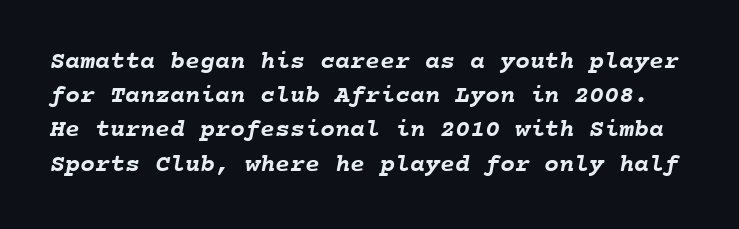
Letters rest on an invisible, unmarked baseline. The passage shown is emphatically bold. Notice how descenders clear the ascenders below comfortably — that's standard leading. Each word holds together tightly as a unit, with standard inter-letter gaps.
